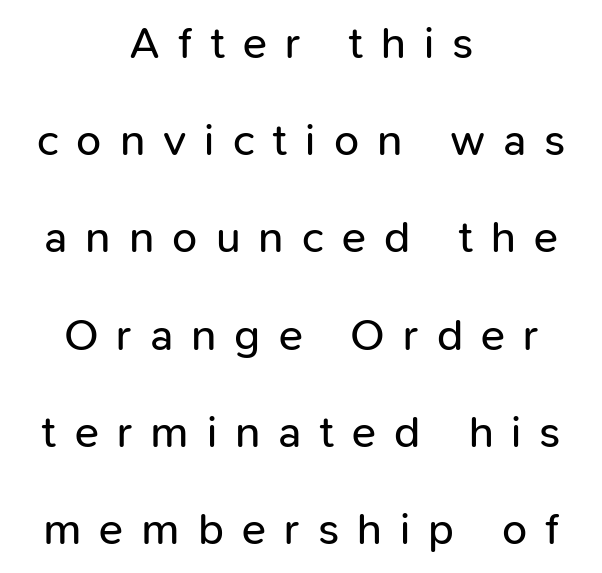
{"serif": "no", "italic": "no", "bold": "no", "weight": "regular", "width": "normal", "stroke_contrast": "low", "x_height": "medium", "monospaced": "no", "underline": "no", "align": "center", "line_spacing": "loose", "line_spacing_ratio": 2.16, "letter_spacing": "wide", "letter_spacing_em": 0.4, "glyph_px": 45}
